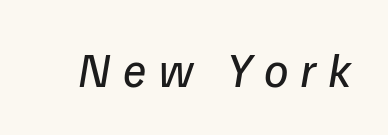
The image shows 49 px regular-weight sans-serif type; set unusually wide letter spacing (+0.24 em), not underlined; low stroke contrast and a medium x-height.
